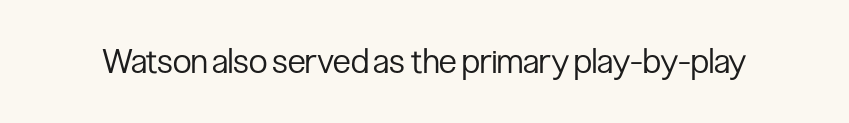
Does the type have serifs? No, each stem ends abruptly. This sample has the flowing, uneven cadence of proportional lettering. Nobody drew a line under any word here. A roman cut, with each character standing at attention.
